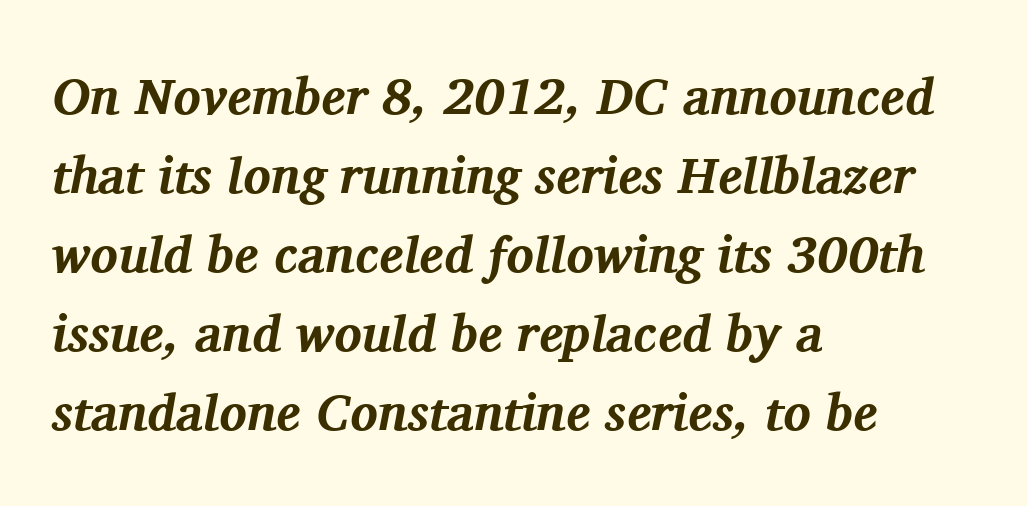
Q: Is the text bold? A: Yes.
Q: Is the text italic (slanted)? A: Yes, it leans right by about 11 degrees.
Q: Is the typeface a serif or a sans-serif typeface? A: Serif.
Q: Is the text underlined? A: No.
Q: How is the paragraph aligned? A: Left-aligned.
Q: Is the spacing between letters normal or unusually wide? A: Normal.
Q: Is the spacing between lines tight, normal or loose? A: Normal.
Q: Width (condensed, normal, or wide)? A: Normal.
Q: Stroke contrast? A: Medium.
Q: x-height? A: Medium.
Q: Monospaced? A: No.
